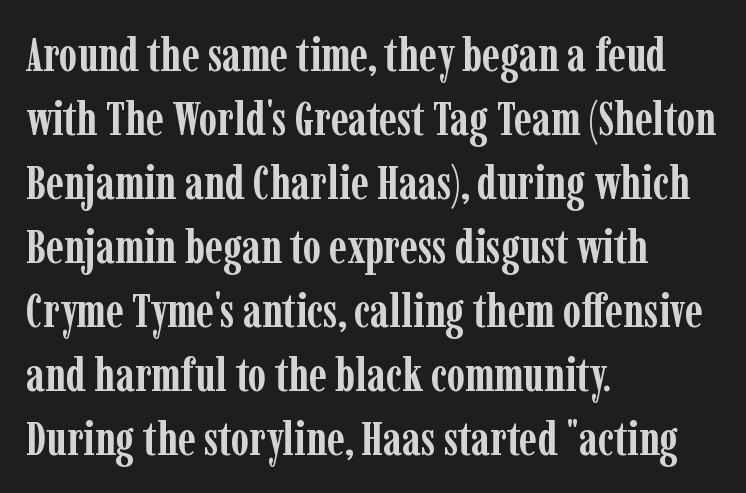
A typesetter would mark this as roman, not italic. The lines in this sample share a left origin and differ only in where they stop. Rule under the text: the space is simply empty. Do the characters align in a grid? No, the font is proportional.
